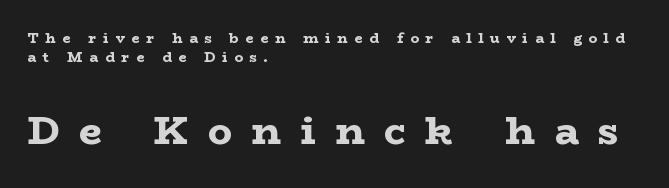
The face used here appears at its bigger size in the lower chunk. Clear beneath every line of the passage. A serif font was chosen for this passage. Is the block centered? No — it sits flush against the left margin. Posture: upright roman.
